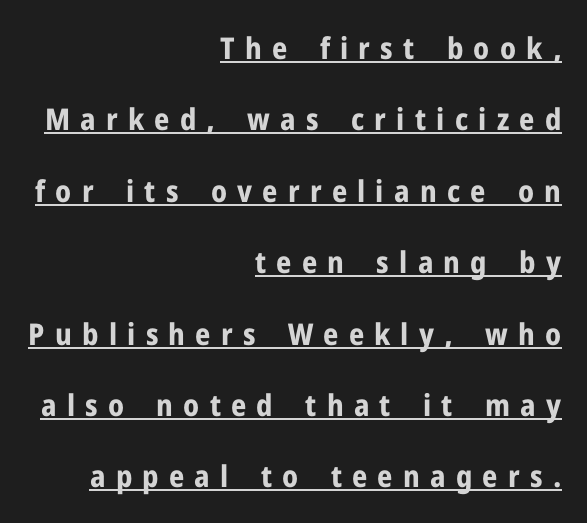
Q: Is the text bold? A: Yes.
Q: Is the text italic (slanted)? A: No, it is upright.
Q: Is the typeface a serif or a sans-serif typeface? A: Sans-serif.
Q: Is the text underlined? A: Yes.
Q: How is the paragraph aligned? A: Right-aligned.
Q: Is the spacing between letters normal or unusually wide? A: Unusually wide.
Q: Is the spacing between lines tight, normal or loose? A: Loose.
Q: Width (condensed, normal, or wide)? A: Normal.
Q: Stroke contrast? A: Low.
Q: x-height? A: Medium.
Q: Monospaced? A: No.
